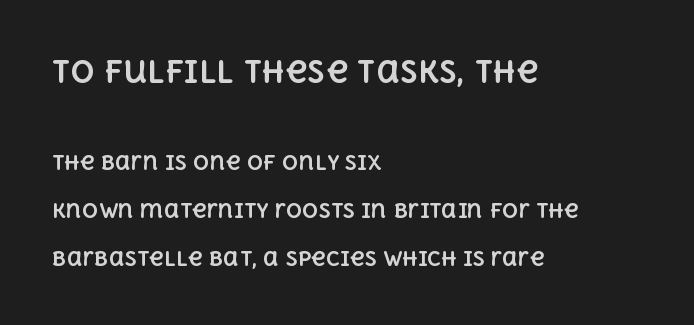
Q: Is the text bold? A: Yes.
Q: Is the text italic (slanted)? A: No, it is upright.
Q: Is the text underlined? A: No.
Q: How is the paragraph aligned? A: Left-aligned.
Q: Is the spacing between letters normal or unusually wide? A: Normal.
Q: Is the spacing between lines tight, normal or loose? A: Loose.
Q: Which block of text is set in a larger size, the first (top) or the second (bottom)? A: The first (top) one.
Q: Width (condensed, normal, or wide)? A: Normal.
Q: x-height? A: Large.
Q: Monospaced? A: No.
